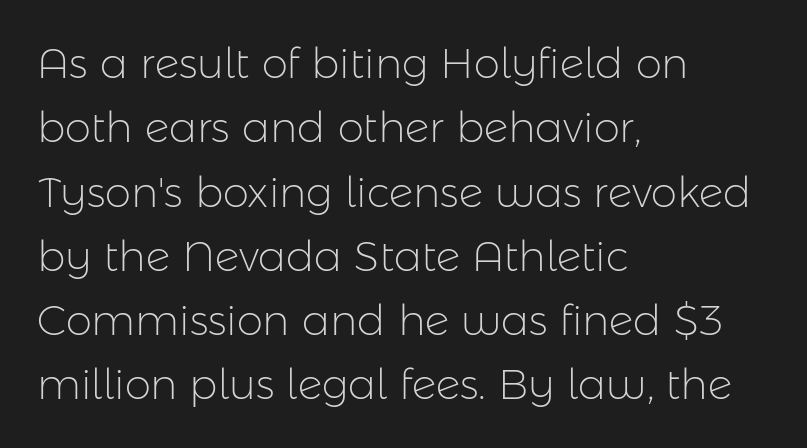
Q: Is the text bold? A: No.
Q: Is the text italic (slanted)? A: No, it is upright.
Q: Is the typeface a serif or a sans-serif typeface? A: Sans-serif.
Q: Is the text underlined? A: No.
Q: How is the paragraph aligned? A: Left-aligned.
Q: Is the spacing between letters normal or unusually wide? A: Normal.
Q: Is the spacing between lines tight, normal or loose? A: Normal.
Q: Width (condensed, normal, or wide)? A: Normal.
Q: Stroke contrast? A: Low.
Q: x-height? A: Medium.
Q: Monospaced? A: No.
